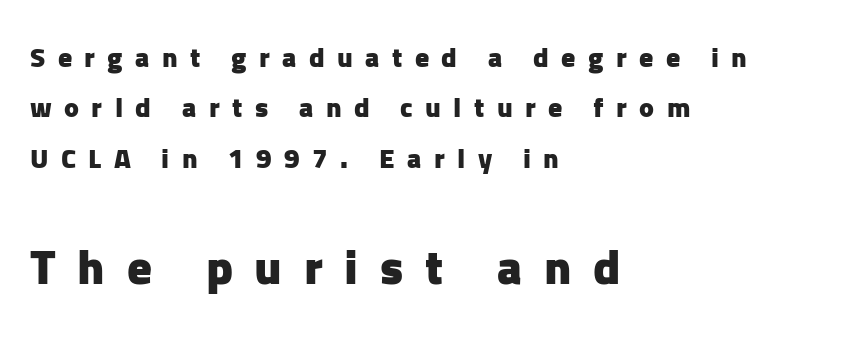
A roman cut, with each character standing at attention. Someone cranked the tracking dial way up on this one. Letterform terminals end flat and unadorned throughout the passage. The typesetting leans heavy: a genuine bold.
